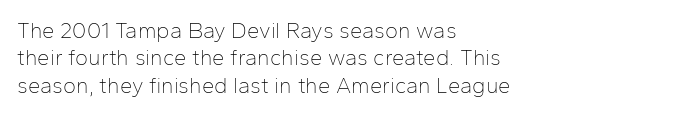
Counters stay open thanks to moderate or lighter strokes. All the whitespace from short lines collects on the right. Normally led — the rows are evenly, conventionally spaced. The glyphs are unaccompanied by any horizontal stroke below them.
